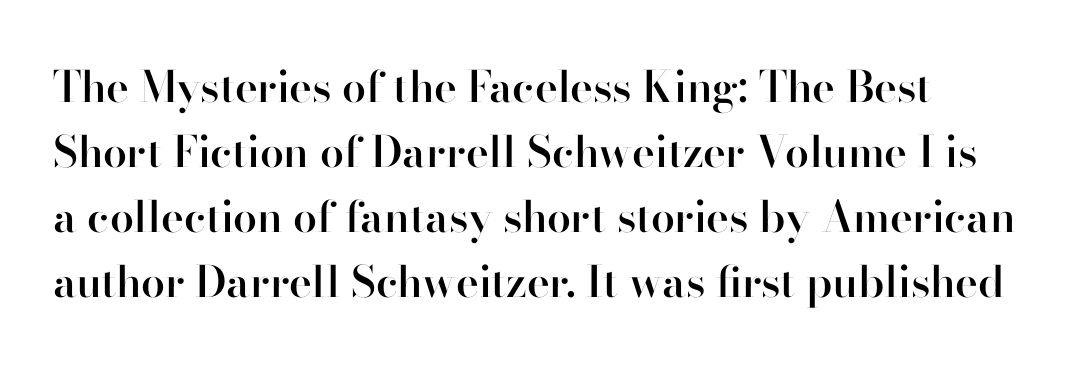
Baseline-to-baseline distance is the conventional proportion of letter height. Posture: vertical. Letters rest on an invisible, unmarked baseline. What kind of face is this? One without serifs — a sans.
